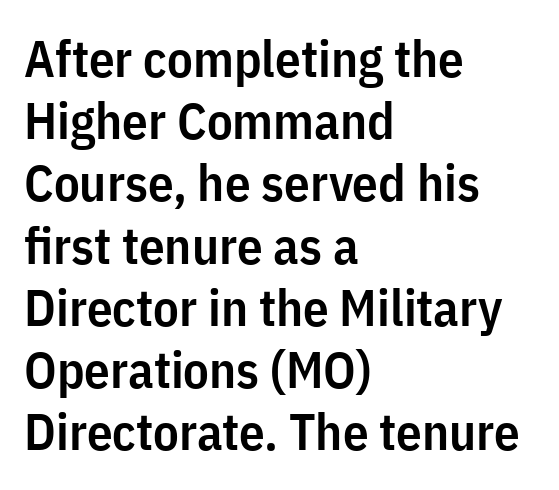
The image shows 51 px semibold, condensed sans-serif type, upright; set left-aligned, line spacing 1.22x, normal letter spacing, not underlined; low stroke contrast and a medium x-height.
